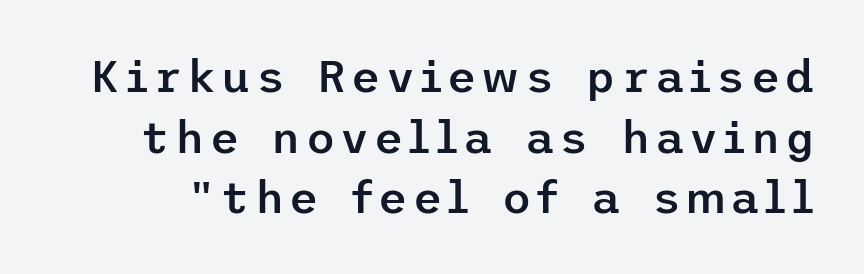
Q: Is the text bold? A: Semi-bold.
Q: Is the text italic (slanted)? A: No, it is upright.
Q: Is the typeface a serif or a sans-serif typeface? A: Sans-serif.
Q: Is the text underlined? A: No.
Q: Is the spacing between lines tight, normal or loose? A: Normal.
Q: Width (condensed, normal, or wide)? A: Normal.
Q: Stroke contrast? A: Low.
Q: x-height? A: Medium.
